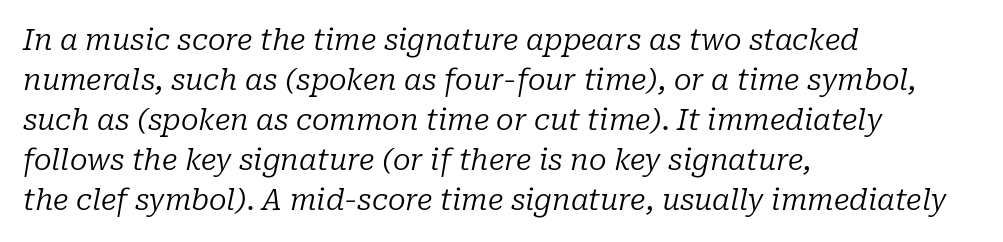
The typeface has the unassuming heft of standard copy or less. Descenders are the only things crossing below the line. Words appear dense and cohesive because spacing is normal. Notice how the passage keeps a crisp vertical edge on the left only. Think of a printed novel: that variable character pitch is what you see here. Quick note: interline space is typical.
